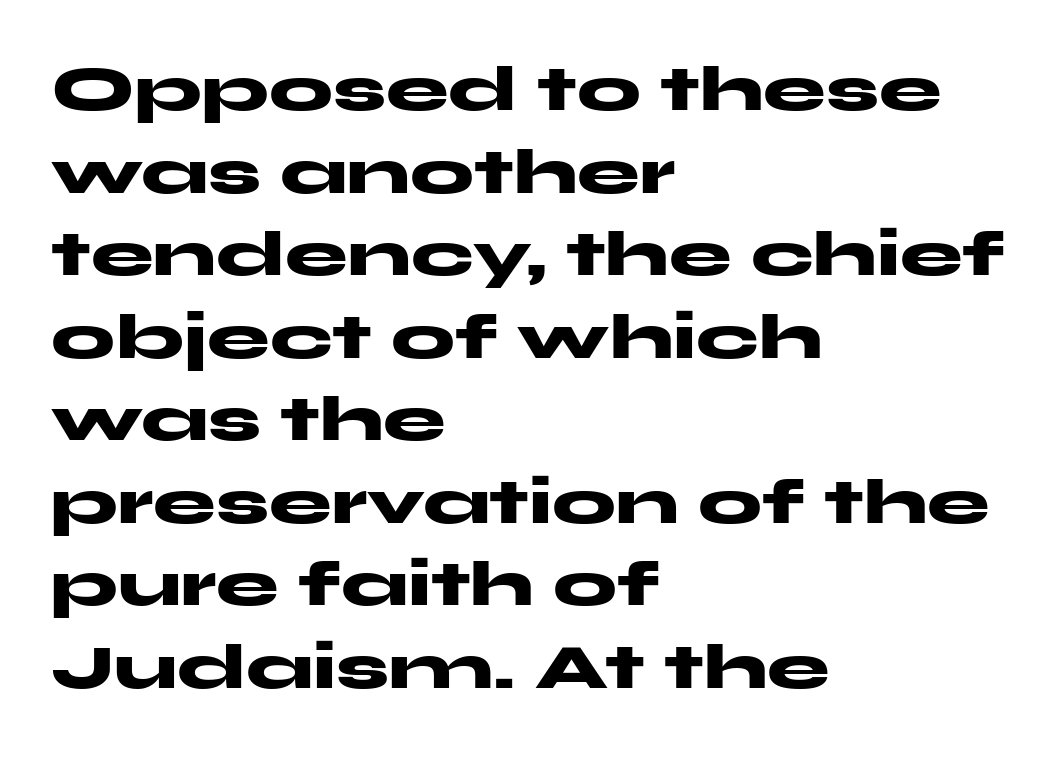
{"serif": "no", "italic": "no", "bold": "yes", "weight": "heavy", "width": "wide", "stroke_contrast": "medium", "x_height": "medium", "monospaced": "no", "underline": "no", "align": "left", "line_spacing": "normal", "line_spacing_ratio": 1.31, "letter_spacing": "normal", "letter_spacing_em": 0.0, "glyph_px": 63}
